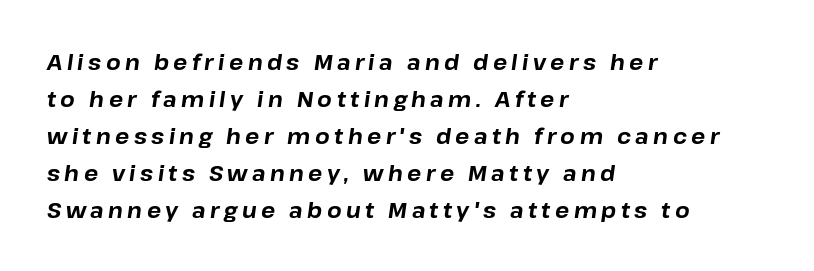
Q: Is the text bold? A: Yes.
Q: Is the text italic (slanted)? A: Yes, it leans right by about 8 degrees.
Q: Is the text underlined? A: No.
Q: How is the paragraph aligned? A: Left-aligned.
Q: Is the spacing between letters normal or unusually wide? A: Unusually wide.
